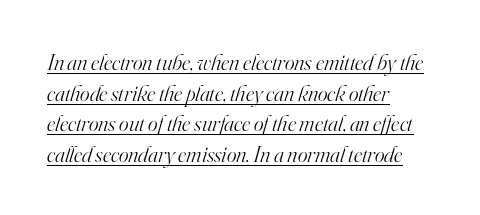
{"italic": "yes", "lean": "right", "slant_degrees": 16, "bold": "no", "underline": "yes", "align": "left", "line_spacing": "normal", "line_spacing_ratio": 1.33, "letter_spacing": "normal", "letter_spacing_em": 0.0, "glyph_px": 23}
